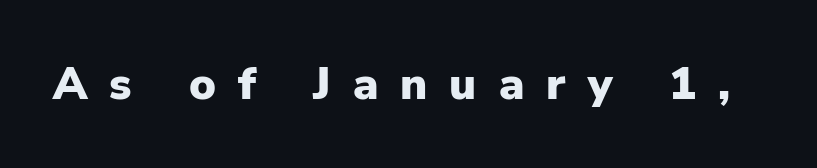
Here the designer chose a conventional face with non-uniform glyph widths. You can tell from the bare stems that sans-serif type was used. Does the weight exceed regular? Yes, all the way to bold. These lines have a slow, spaced-out rhythm from letter to letter.
